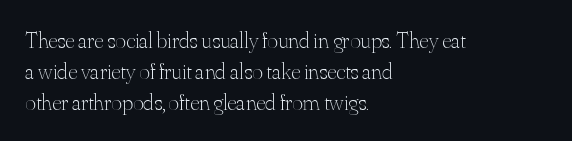
The image shows 23 px text type, upright; set left-aligned, normal line spacing (1.34x), normal letter spacing, not underlined.
